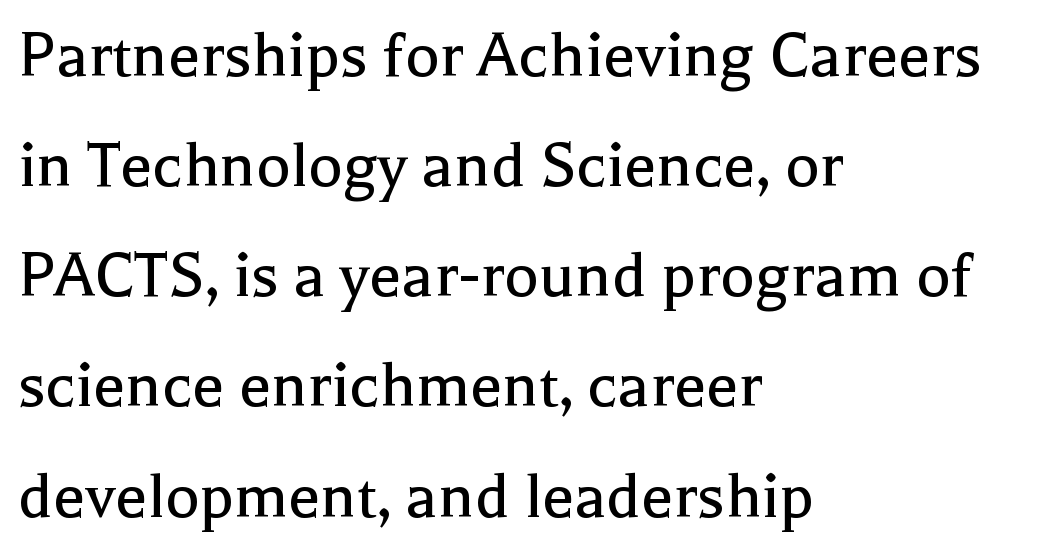
Spacing verdict: proportional, widths tailored to each character. This rendering uses left alignment, leaving the right contour irregular. Short note: letters normally spaced. Leading: standard. Descender tails drop into unmarked territory. Unlike a clean sans, this face finishes its strokes with serifs.
